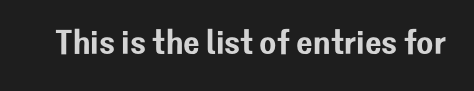
Q: Is the text italic (slanted)? A: No, it is upright.
Q: Is the typeface a serif or a sans-serif typeface? A: Sans-serif.
Q: Is the text underlined? A: No.
Q: Is the spacing between letters normal or unusually wide? A: Normal.
Q: Width (condensed, normal, or wide)? A: Normal.
Q: Stroke contrast? A: Low.
Q: x-height? A: Medium.
Q: Monospaced? A: No.
